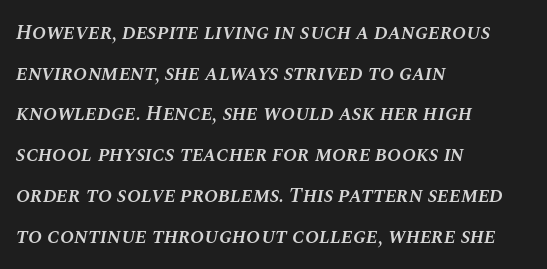
Is there much room between lines? Yes — plenty of vertical air separates them. The face used here is rendered with its standard letterfit. The strokes are fattened partway — semibold, not bold. Letters rest on an invisible, unmarked baseline. These lines are set flush left with a ragged right edge. Quick note: italic.
